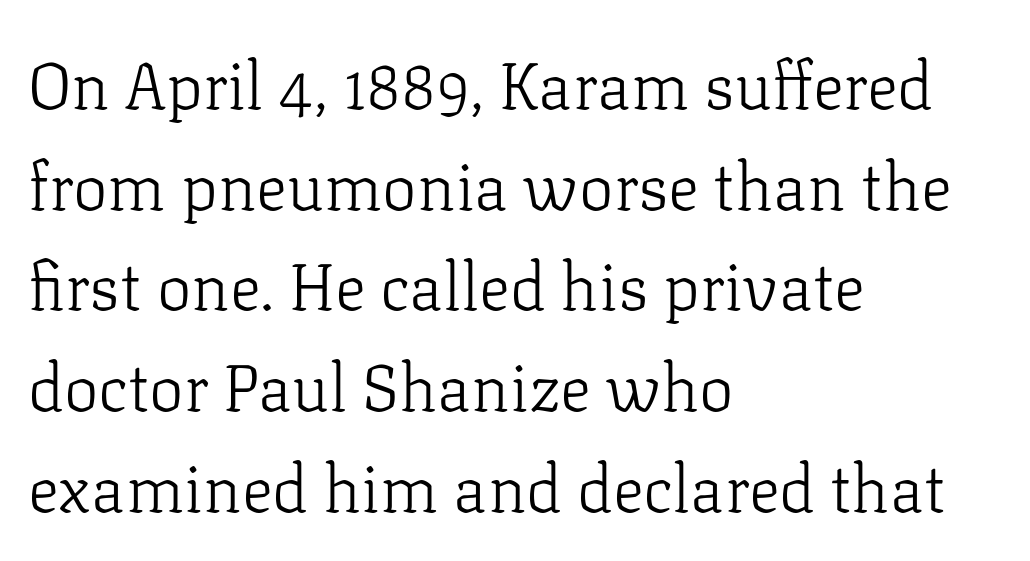
The image shows 65 px light serif type, upright; set left-aligned, normal line spacing (1.55x), normal letter spacing, not underlined; low stroke contrast and a medium x-height.
